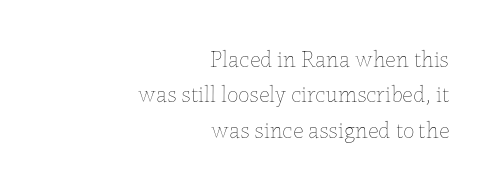
The typesetter chose a ragged-left arrangement here. If you measured baseline to baseline, you'd find a middling distance. The font's upright variant was chosen for this text. Words float on clear page, feet unadorned. These lines keep a tight, regular rhythm from letter to letter. Caption: face not bold, strokes unweighted.
